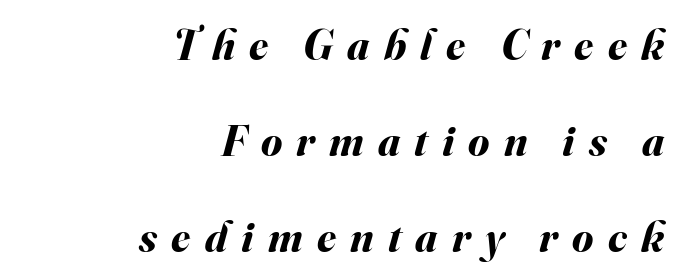
Rule under the text: the space is simply empty. Look at the stroke-to-counter ratio: heavy, a bold. Honestly, the letter spacing is so wide it's the main thing you notice. Teacher's note: observe the even right margin — that is flush-right alignment.
